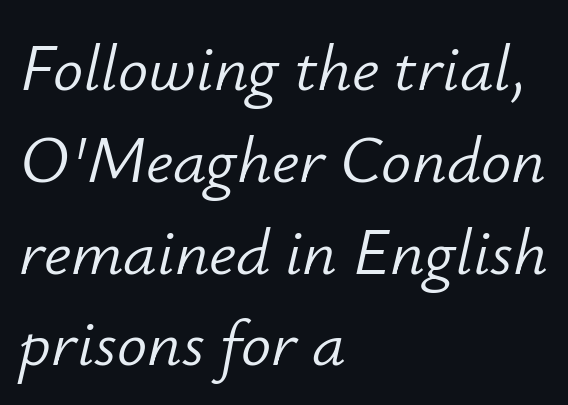
The image shows 67 px light type, italic (leaning right); set left-aligned, normal line spacing (1.37x), normal letter spacing, not underlined; low stroke contrast and a small x-height.
